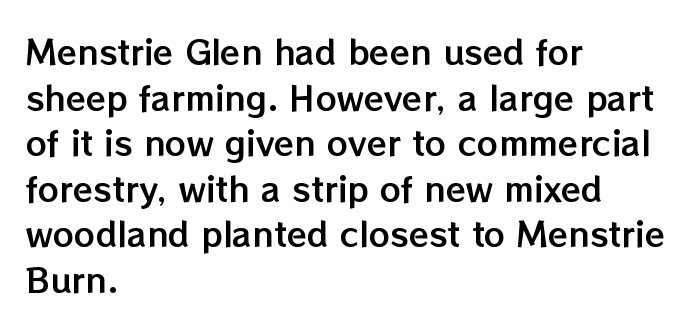
Q: Is the text italic (slanted)? A: No, it is upright.
Q: Is the text underlined? A: No.
Q: How is the paragraph aligned? A: Left-aligned.
Q: Is the spacing between letters normal or unusually wide? A: Normal.
Q: Is the spacing between lines tight, normal or loose? A: Normal.
Q: Width (condensed, normal, or wide)? A: Normal.
Q: Stroke contrast? A: Low.
Q: x-height? A: Medium.
Q: Monospaced? A: No.
